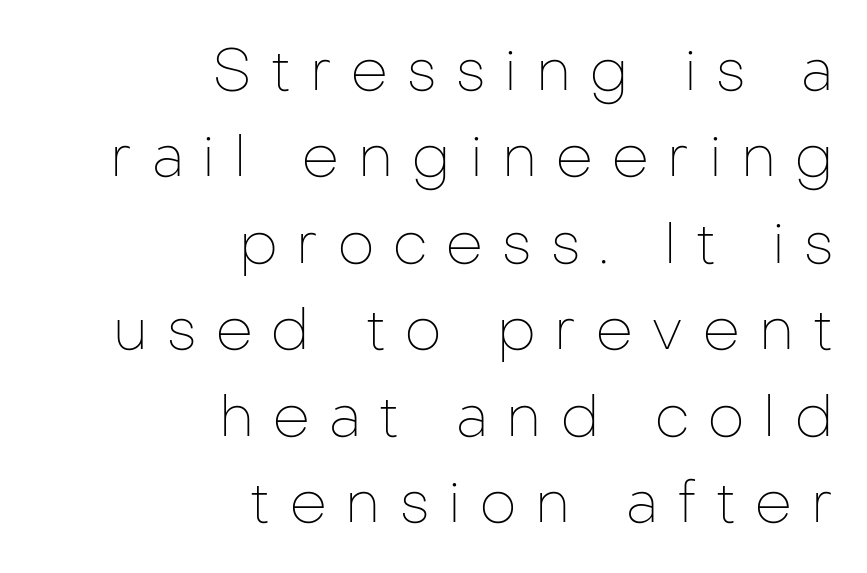
Q: Is the text bold? A: No.
Q: Is the text italic (slanted)? A: No, it is upright.
Q: Is the typeface a serif or a sans-serif typeface? A: Sans-serif.
Q: Is the text underlined? A: No.
Q: How is the paragraph aligned? A: Right-aligned.
Q: Is the spacing between letters normal or unusually wide? A: Unusually wide.
Q: Is the spacing between lines tight, normal or loose? A: Normal.
Q: Width (condensed, normal, or wide)? A: Normal.
Q: Stroke contrast? A: Low.
Q: x-height? A: Medium.
Q: Monospaced? A: No.
